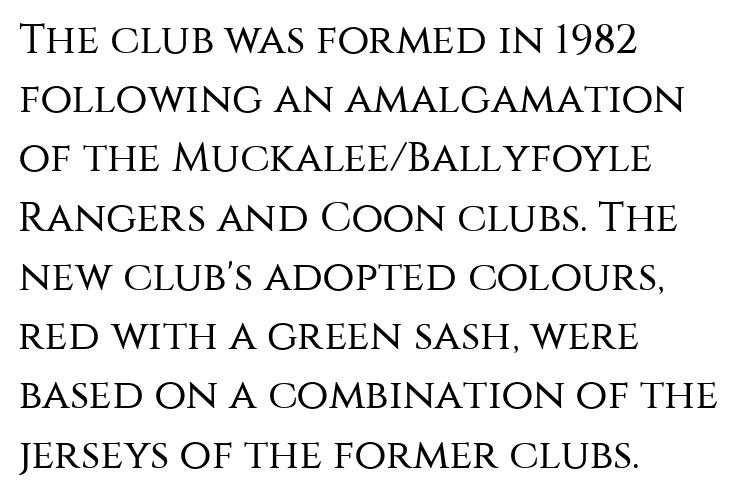
Each new line begins a customary step beneath the previous one. The font's upright variant was chosen for this text. Nothing heavy about these letters — not bold at all. These lines stack with their left ends in a neat column. The passage shown has conventional tracking throughout. Nothing sits at the stroke ends, so this counts as sans-serif.
